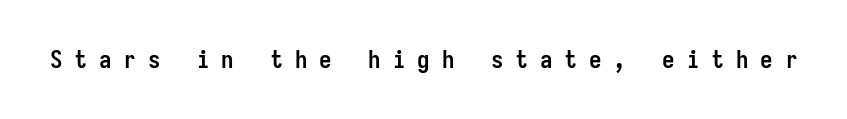
The image shows 25 px bold type, upright; set unusually wide letter spacing (+0.48 em), not underlined.
